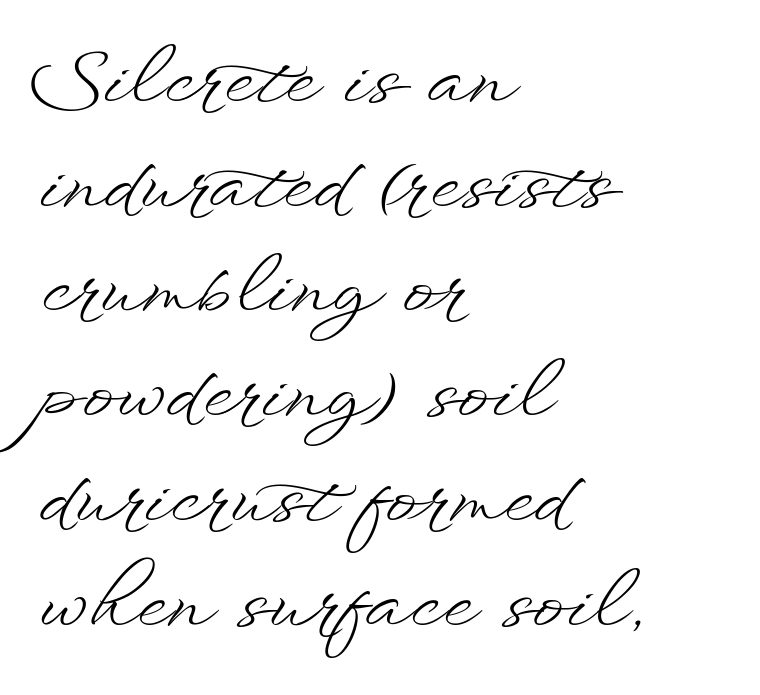
A quiet, ordinary-to-light weight characterises the typeface. Does extra space separate the letters? No, they use regular spacing. Each letter keeps its own natural width here, so spacing adapts to shape. Honestly, there is no underline to notice here at all.
